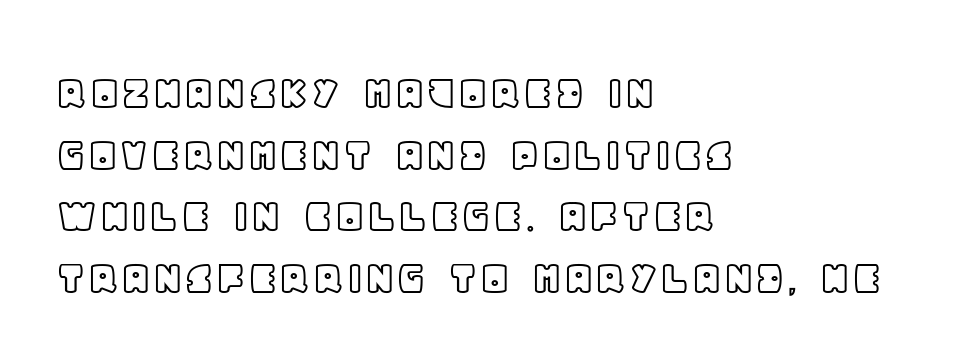
A clean baseline with only descenders dipping below it. It's the straight-up-and-down kind of type. These lines stack with their left ends in a neat column. Think of a printed novel: that variable character pitch is what you see here.
